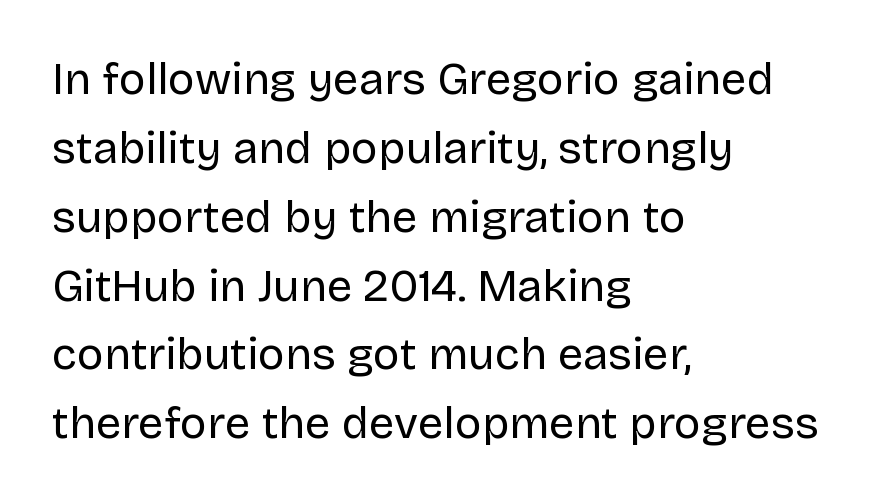
The image shows 45 px regular-weight sans-serif type, upright; set left-aligned, normal line spacing (1.53x), normal letter spacing, not underlined; low stroke contrast and a large x-height.
